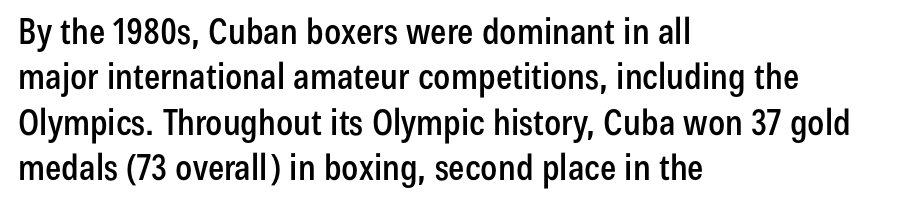
The image shows 36 px condensed sans-serif type, upright; set left-aligned, normal line spacing (1.26x), normal letter spacing, not underlined; low stroke contrast and a medium x-height.
